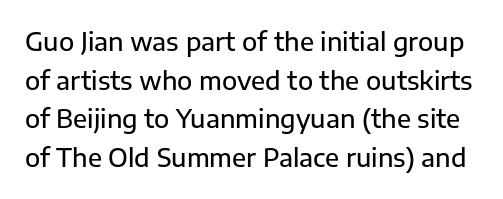
This is the regular roman posture of the typeface. Check the space under the baseline: it is left empty. Does extra space separate the letters? No, they use regular spacing. Leading: standard.
